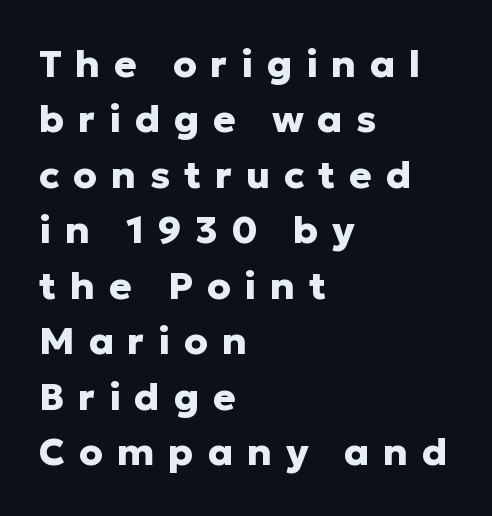
This is sans-serif lettering, the kind often seen on screens and signage. The vertical gap from one line to the next is medium. Left-aligned paragraph, ragged on the right. Heft: maximum for text — a bold.
